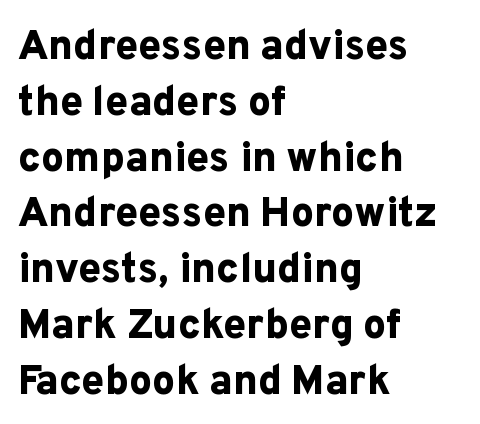
The image shows 41 px bold sans-serif type, upright; set left-aligned, normal line spacing (1.36x), normal letter spacing, not underlined; low stroke contrast and a medium x-height.
